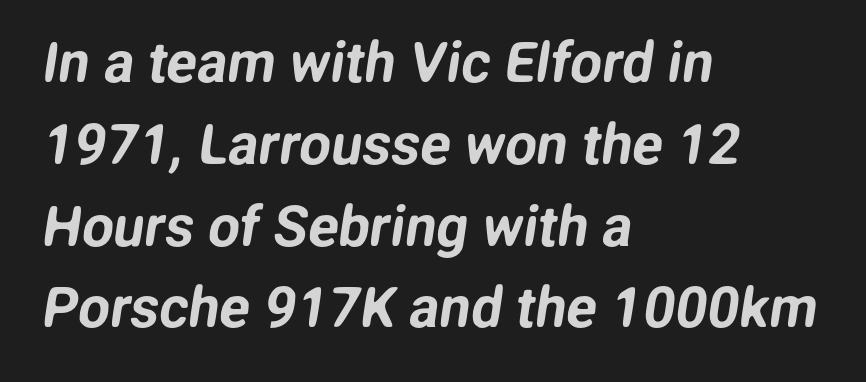
Q: Is the typeface a serif or a sans-serif typeface? A: Sans-serif.
Q: Is the text underlined? A: No.
Q: How is the paragraph aligned? A: Left-aligned.
Q: Is the spacing between letters normal or unusually wide? A: Normal.
Q: Is the spacing between lines tight, normal or loose? A: Normal.
Q: Width (condensed, normal, or wide)? A: Normal.
Q: Stroke contrast? A: Low.
Q: x-height? A: Medium.
Q: Monospaced? A: No.
